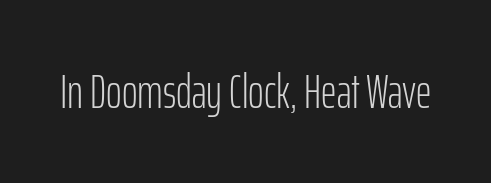
Q: Is the text bold? A: No.
Q: Is the text italic (slanted)? A: No, it is upright.
Q: Is the typeface a serif or a sans-serif typeface? A: Sans-serif.
Q: Is the text underlined? A: No.
Q: Is the spacing between letters normal or unusually wide? A: Normal.
Q: Width (condensed, normal, or wide)? A: Condensed.
Q: Stroke contrast? A: Low.
Q: x-height? A: Medium.
Q: Monospaced? A: No.
